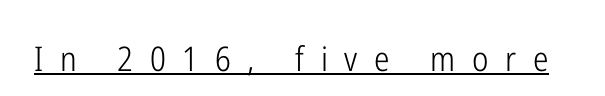
Q: Is the text bold? A: No.
Q: Is the text italic (slanted)? A: No, it is upright.
Q: Is the typeface a serif or a sans-serif typeface? A: Sans-serif.
Q: Is the text underlined? A: Yes.
Q: Is the spacing between letters normal or unusually wide? A: Unusually wide.
Q: Width (condensed, normal, or wide)? A: Condensed.
Q: Stroke contrast? A: Low.
Q: x-height? A: Medium.
Q: Monospaced? A: No.
